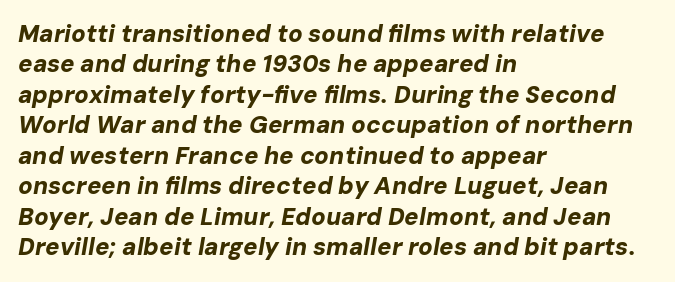
The axis of the letterforms is tilted away from vertical. Every row of glyphs begins at an identical x-position on the left. Compared with typical paragraphs, the rows here are spaced about the same. Nobody touched the tracking dial on this one. Weight check: bold — yes, fully. Glance below the letters and you will spot only blank space.
